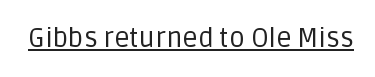
The image shows 27 px text type, upright; set normal letter spacing, underlined.
